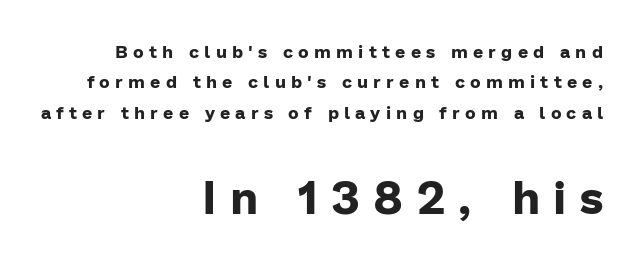
{"serif": "no", "italic": "no", "bold": "yes", "weight": "bold", "width": "normal", "stroke_contrast": "low", "x_height": "medium", "monospaced": "no", "underline": "no", "align": "right", "line_spacing": "normal", "line_spacing_ratio": 1.69, "letter_spacing": "wide", "letter_spacing_em": 0.29, "larger_block": "second", "size_ratio": 2.56, "glyph_px": 46}
